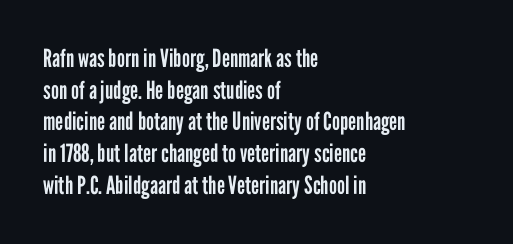
{"italic": "no", "bold": "no", "underline": "no", "align": "left", "line_spacing": "normal", "line_spacing_ratio": 1.27, "letter_spacing": "normal", "letter_spacing_em": 0.0, "glyph_px": 25}
